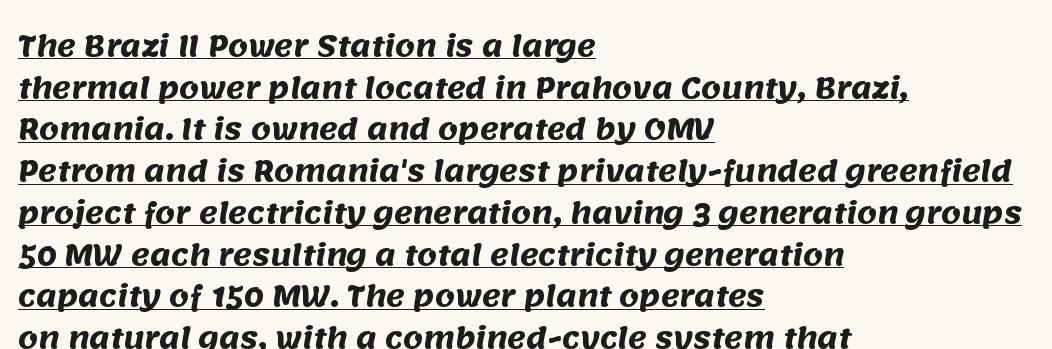
{"serif": "no", "bold": "yes", "weight": "heavy", "width": "normal", "stroke_contrast": "medium", "x_height": "large", "monospaced": "no", "underline": "yes", "align": "left", "line_spacing": "normal", "line_spacing_ratio": 1.49, "letter_spacing": "normal", "letter_spacing_em": 0.0, "glyph_px": 28}
